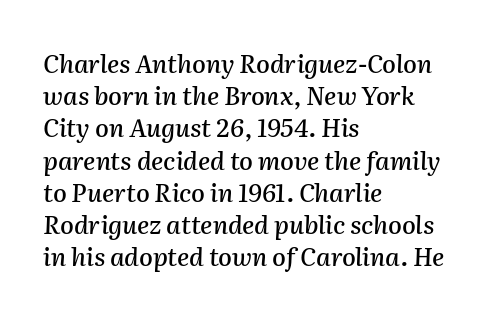
The image shows 25 px text type, italic (leaning right); set left-aligned, normal line spacing (1.29x), normal letter spacing, not underlined.
